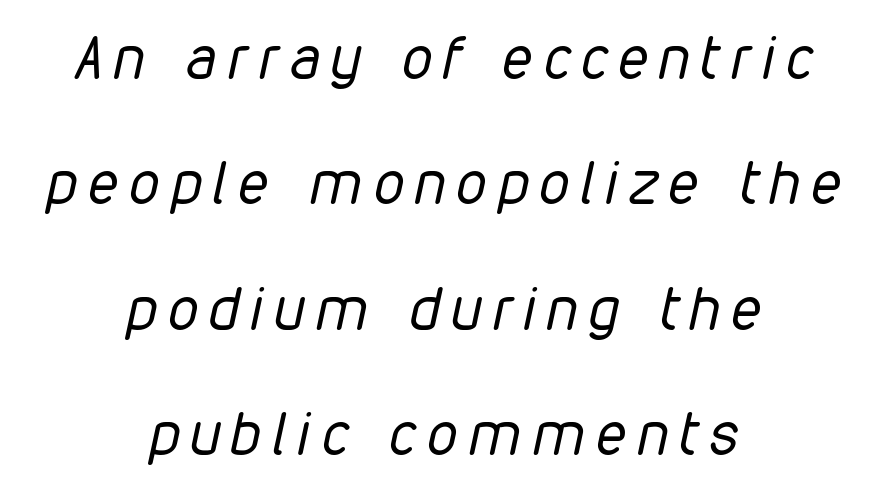
The image shows 60 px regular-weight, condensed type, italic (leaning right); set centered, loose line spacing (2.09x), not underlined; low stroke contrast and a medium x-height.
